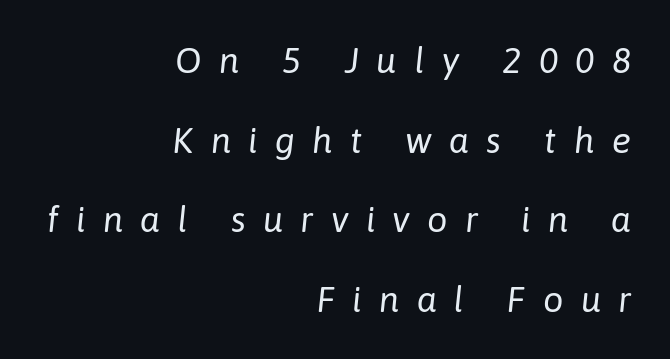
Characters follow at a spacing far wider than the type designer built in. Honestly, there is no underline to notice here at all. Characters are canted at an angle relative to the baseline's perpendicular. On a weight scale, this lands at 450 or below.
